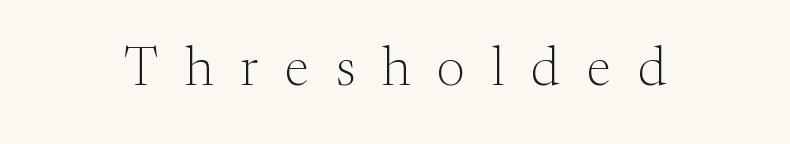
A typesetter would call this heavily tracked-out type. Posture: upright roman. Old-style or modern, the face here clearly has serifs. The rendering uses natural spacing where letterforms have individual widths.
